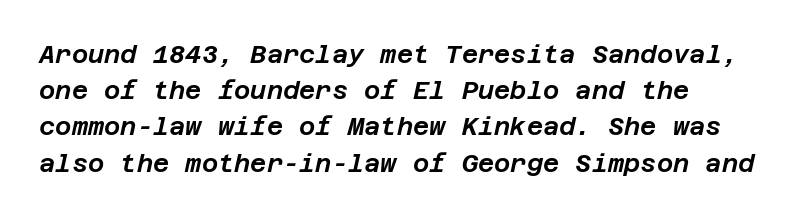
The image shows 25 px text type, italic (leaning right); set normal line spacing (1.45x), normal letter spacing, not underlined.
